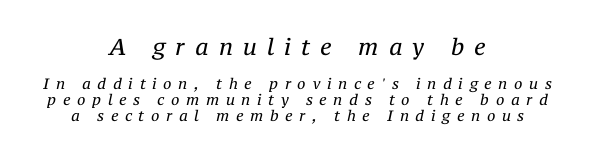
{"italic": "yes", "lean": "right", "slant_degrees": 12, "bold": "no", "underline": "no", "align": "center", "line_spacing": "tight", "line_spacing_ratio": 1.04, "letter_spacing": "wide", "letter_spacing_em": 0.44, "larger_block": "first", "size_ratio": 1.53, "glyph_px": 23}
